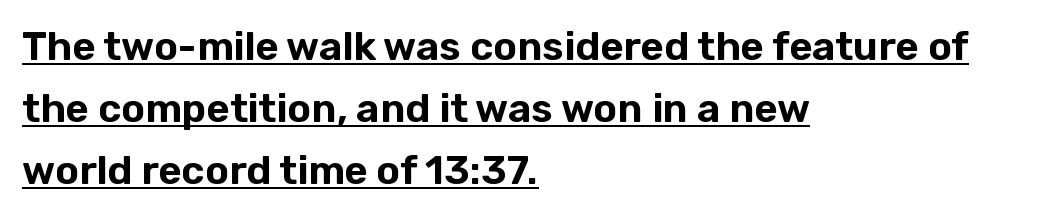
The image shows 40 px sans-serif type, upright; set left-aligned, normal line spacing (1.55x), normal letter spacing, underlined; low stroke contrast and a medium x-height.
